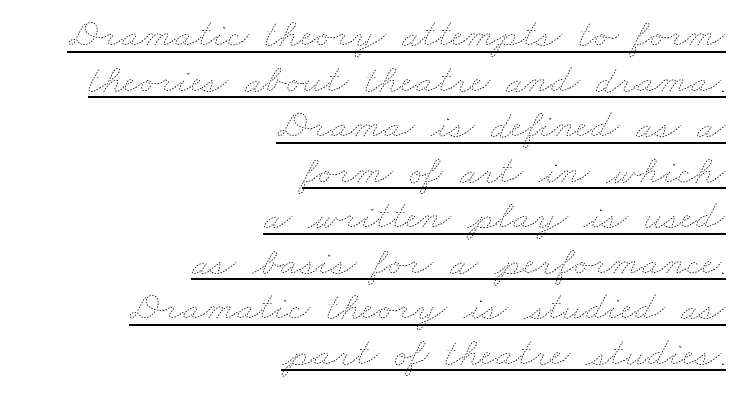
The text block is weighted toward the right margin, trailing off unevenly leftward. Does extra space separate the letters? No, they use regular spacing. Successive baselines arrive quickly, one right under another. Check the space under the baseline: a stroke is drawn there. Think of a printed novel: that variable character pitch is what you see here.
